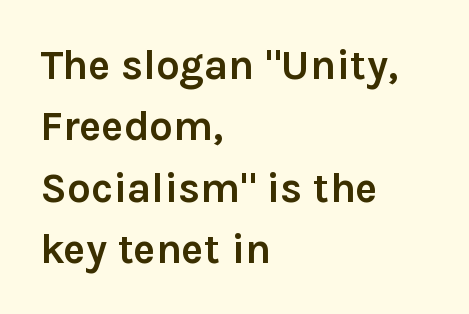
Q: Is the text bold? A: Yes.
Q: Is the text italic (slanted)? A: No, it is upright.
Q: Is the typeface a serif or a sans-serif typeface? A: Sans-serif.
Q: Is the text underlined? A: No.
Q: How is the paragraph aligned? A: Left-aligned.
Q: Is the spacing between letters normal or unusually wide? A: Normal.
Q: Is the spacing between lines tight, normal or loose? A: Normal.
Q: Width (condensed, normal, or wide)? A: Normal.
Q: x-height? A: Medium.
Q: Monospaced? A: No.
